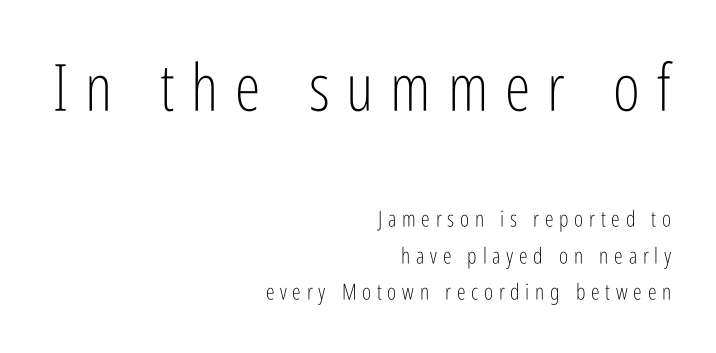
Q: Is the text bold? A: No.
Q: Is the text italic (slanted)? A: No, it is upright.
Q: Is the typeface a serif or a sans-serif typeface? A: Sans-serif.
Q: Is the text underlined? A: No.
Q: How is the paragraph aligned? A: Right-aligned.
Q: Is the spacing between letters normal or unusually wide? A: Unusually wide.
Q: Is the spacing between lines tight, normal or loose? A: Normal.
Q: Which block of text is set in a larger size, the first (top) or the second (bottom)? A: The first (top) one.
Q: Width (condensed, normal, or wide)? A: Condensed.
Q: Stroke contrast? A: Low.
Q: x-height? A: Medium.
Q: Monospaced? A: No.
